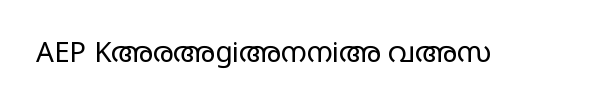
The type sits square on the baseline with zero lean. You could call the tracking neutral — neither tight nor loose. Letters rest on an invisible, unmarked baseline. Is this a fixed-width face? No — the glyphs have proportional, varying widths. This is not heavy type; no bold has been used. Nope, no serifs anywhere on these letters.
